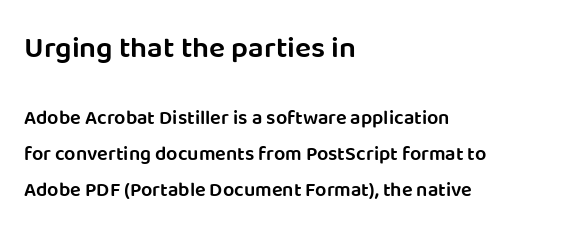
The image shows 30 px semibold sans-serif type, upright; set left-aligned, line spacing 1.8x, normal letter spacing, not underlined; the first (top) block is 1.5x larger; low stroke contrast and a large x-height.
